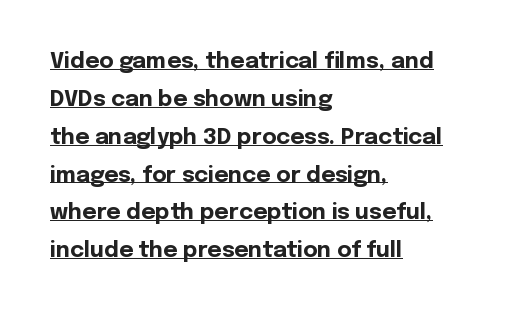
Q: Is the text bold? A: Yes.
Q: Is the text italic (slanted)? A: No, it is upright.
Q: Is the text underlined? A: Yes.
Q: How is the paragraph aligned? A: Left-aligned.
Q: Is the spacing between letters normal or unusually wide? A: Normal.
